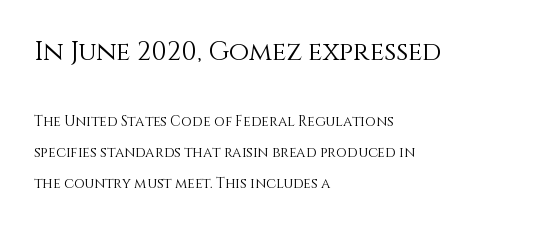
{"italic": "no", "bold": "no", "underline": "no", "align": "left", "line_spacing": "loose", "line_spacing_ratio": 2.2, "letter_spacing": "normal", "letter_spacing_em": 0.0, "larger_block": "first", "size_ratio": 1.86, "glyph_px": 26}
